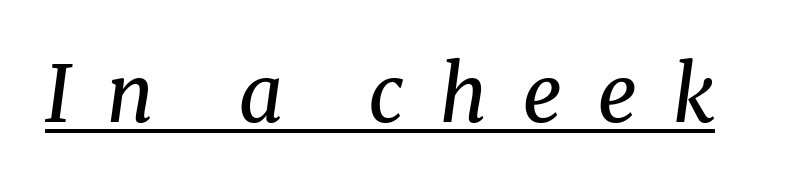
The image shows 78 px regular-weight serif type, italic (leaning right); set unusually wide letter spacing (+0.46 em), underlined; medium stroke contrast and a medium x-height.
